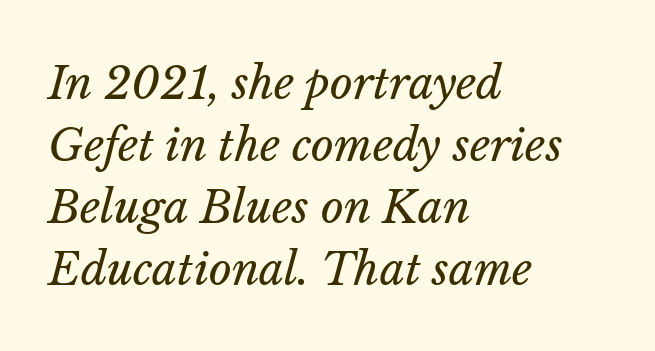
Q: Is the text bold? A: No.
Q: Is the text italic (slanted)? A: Yes, it leans right by about 14 degrees.
Q: Is the text underlined? A: No.
Q: How is the paragraph aligned? A: Left-aligned.
Q: Is the spacing between letters normal or unusually wide? A: Normal.
Q: Is the spacing between lines tight, normal or loose? A: Normal.
Q: Width (condensed, normal, or wide)? A: Normal.
Q: Stroke contrast? A: Low.
Q: x-height? A: Medium.
Q: Monospaced? A: No.
